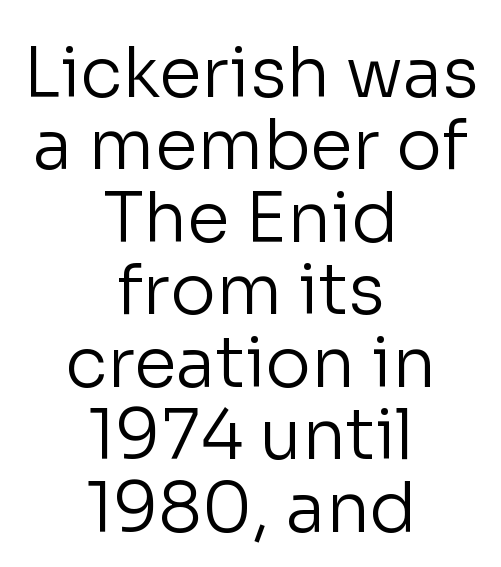
The image shows 69 px regular-weight sans-serif type, upright; set centered, tight line spacing (1.05x), normal letter spacing, not underlined; low stroke contrast and a medium x-height.
